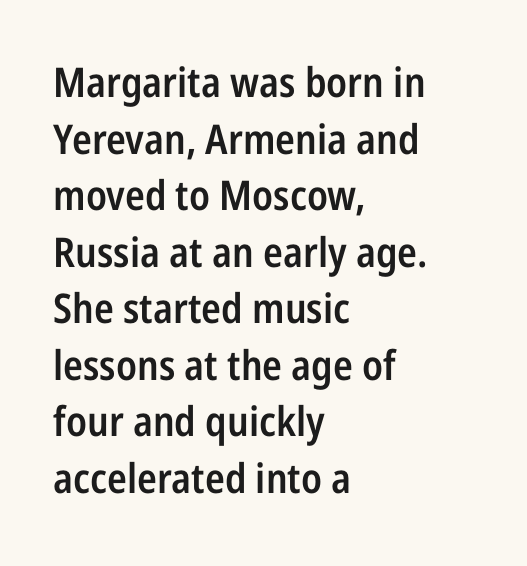
Think of a printed novel: that variable character pitch is what you see here. Honestly, there is no underline to notice here at all. The characters display no serif detailing; their extremities are plain. These lines are set flush left with a ragged right edge. This is roman type, the default non-slanted kind. Horizontal bands of white between lines are of average thickness.
